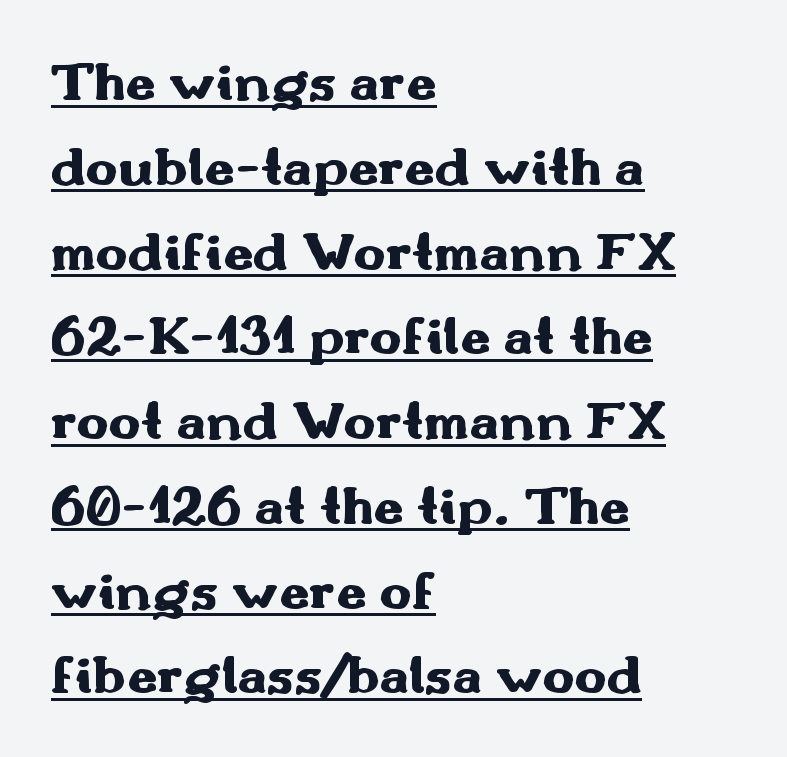
Line starts are locked; line ends wander. What weight is shown? A full bold with thick strokes. Caption: lettering with a line underneath. Spacing verdict: proportional, widths tailored to each character. Does the leading feel generous? No, just average.
